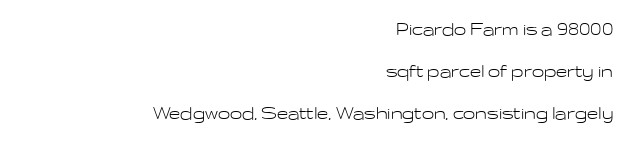
The image shows 22 px text type, upright; set right-aligned, loose line spacing (1.91x), normal letter spacing, not underlined.
